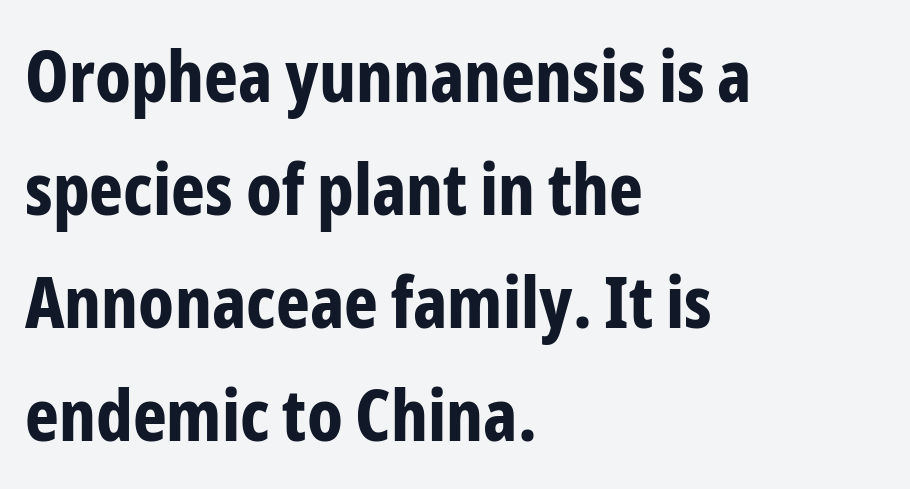
{"serif": "no", "italic": "no", "bold": "yes", "weight": "bold", "width": "condensed", "stroke_contrast": "low", "x_height": "medium", "monospaced": "no", "underline": "no", "align": "left", "line_spacing": "normal", "line_spacing_ratio": 1.57, "letter_spacing": "normal", "letter_spacing_em": 0.0, "glyph_px": 72}
